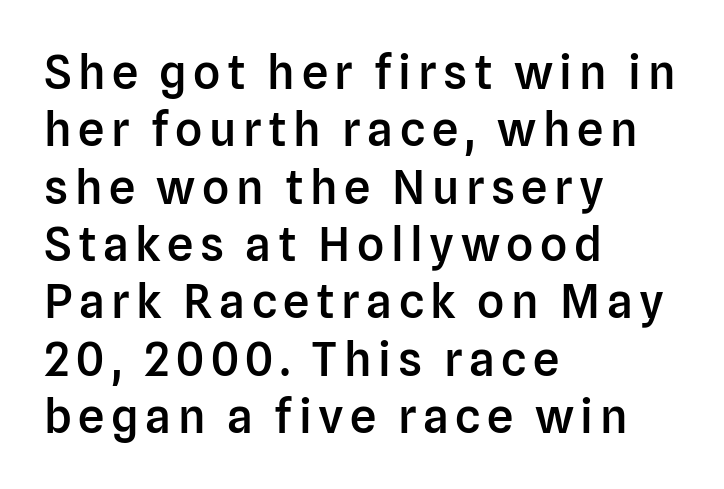
Q: Is the text bold? A: Semi-bold.
Q: Is the text italic (slanted)? A: No, it is upright.
Q: Is the typeface a serif or a sans-serif typeface? A: Sans-serif.
Q: Is the text underlined? A: No.
Q: How is the paragraph aligned? A: Left-aligned.
Q: Width (condensed, normal, or wide)? A: Normal.
Q: Stroke contrast? A: Low.
Q: x-height? A: Medium.
Q: Monospaced? A: No.
